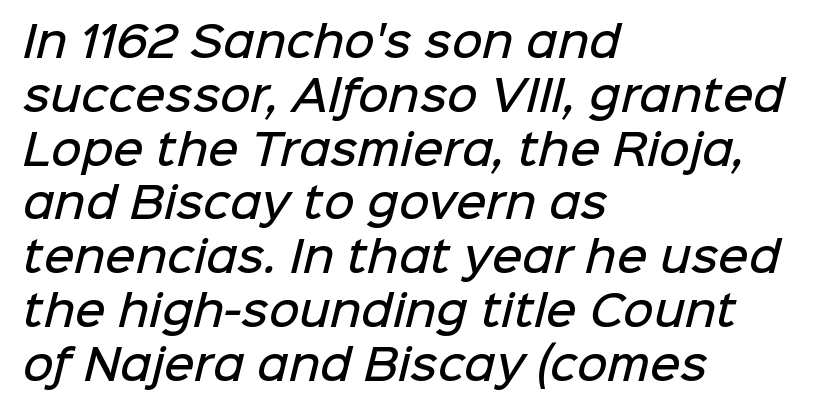
A student would call this left alignment; a typographer would say flush left, rag right. Quick note: underline off. The tracking reads as untouched default to a designer's eye. Spacing verdict: proportional, widths tailored to each character. Check where the strokes stop: nothing finishes them off — pure sans. Leading matches the norm, producing a regular column.
